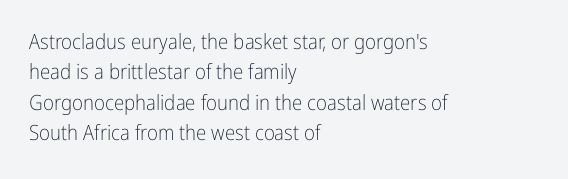
{"italic": "no", "bold": "no", "underline": "no", "align": "left", "line_spacing": "normal", "line_spacing_ratio": 1.45, "letter_spacing": "normal", "letter_spacing_em": 0.0, "glyph_px": 21}
